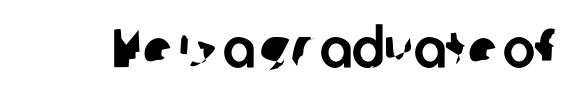
Q: Is the typeface a serif or a sans-serif typeface? A: Sans-serif.
Q: Is the text underlined? A: No.
Q: Is the spacing between letters normal or unusually wide? A: Normal.
Q: Width (condensed, normal, or wide)? A: Normal.
Q: Stroke contrast? A: Low.
Q: x-height? A: Medium.
Q: Monospaced? A: No.
